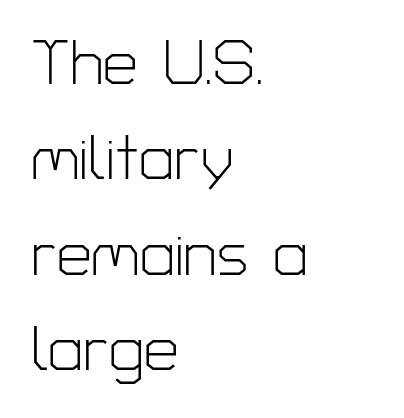
The image shows 62 px light sans-serif type, upright; set left-aligned, normal line spacing (1.54x), normal letter spacing, not underlined; low stroke contrast and a medium x-height.
